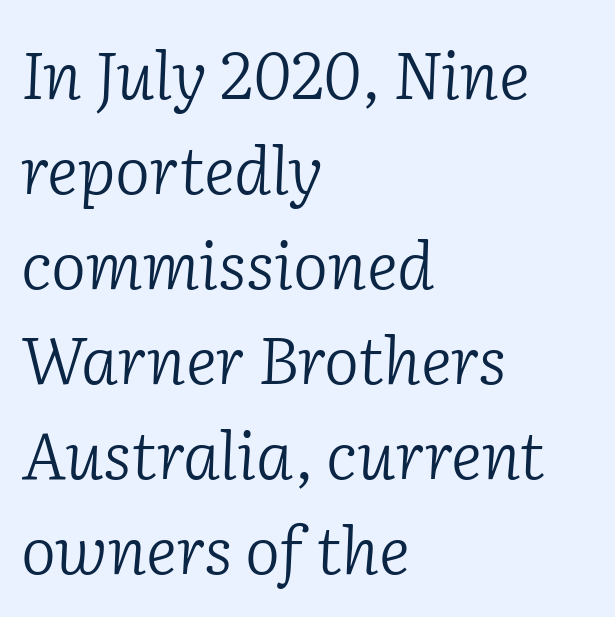
Q: Is the text bold? A: No.
Q: Is the text italic (slanted)? A: Yes, it leans right by about 2 degrees.
Q: Is the typeface a serif or a sans-serif typeface? A: Serif.
Q: Is the text underlined? A: No.
Q: How is the paragraph aligned? A: Left-aligned.
Q: Is the spacing between letters normal or unusually wide? A: Normal.
Q: Is the spacing between lines tight, normal or loose? A: Normal.
Q: Width (condensed, normal, or wide)? A: Normal.
Q: Stroke contrast? A: Low.
Q: x-height? A: Medium.
Q: Monospaced? A: No.
